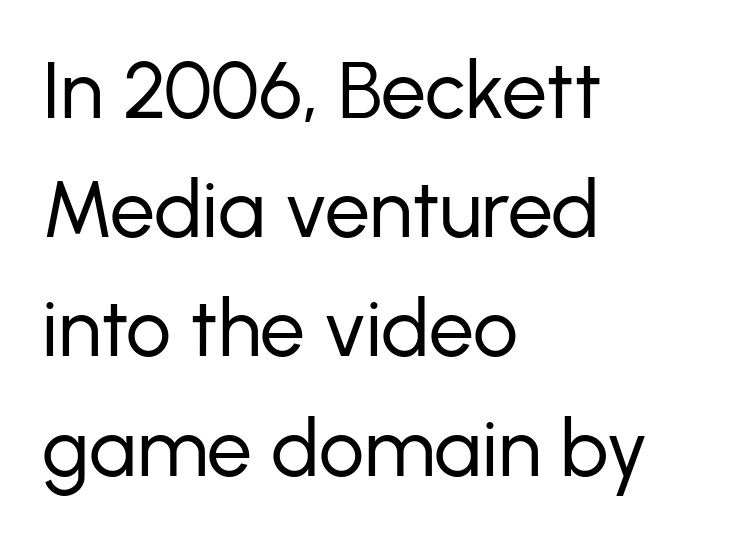
The image shows 80 px regular-weight sans-serif type, upright; set left-aligned, normal line spacing (1.49x), normal letter spacing, not underlined; low stroke contrast and a medium x-height.
